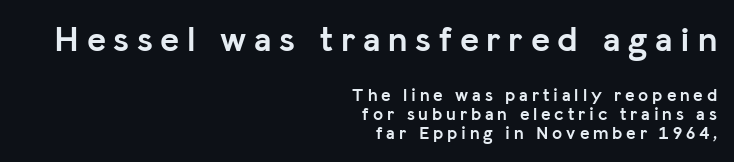
The image shows 36 px semibold sans-serif type, upright; set right-aligned, tight line spacing (1.06x), unusually wide letter spacing (+0.21 em), not underlined; the first (top) block is 2.0x larger; low stroke contrast and a medium x-height.
